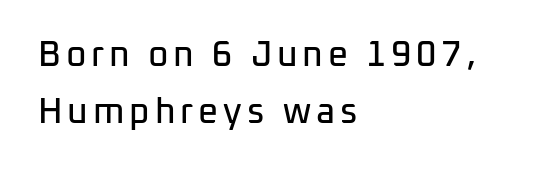
{"serif": "no", "italic": "no", "width": "normal", "stroke_contrast": "low", "x_height": "medium", "monospaced": "no", "underline": "no", "align": "left", "line_spacing": "normal", "line_spacing_ratio": 1.63, "glyph_px": 35}
